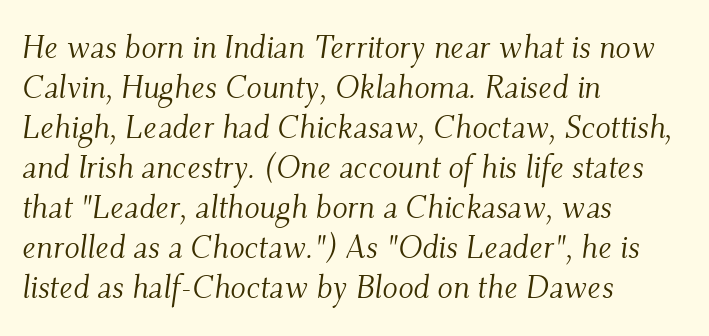
No word sits above an underline. Letterform terminals end in serifs throughout the passage. Horizontal alignment here is leftward, the default for most running prose. Think of a printed novel: that variable character pitch is what you see here.
